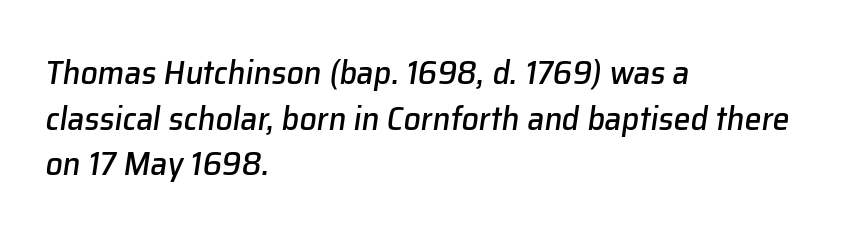
Each row of text sits above clean, open space. Spacing between characters is what you'd get straight out of the box. Caption: multi-line text, flush left, ragged right. Each letter keeps its own natural width here, so spacing adapts to shape. Summary of vertical rhythm: regular, with standard interline spacing. Quick note: italic.
